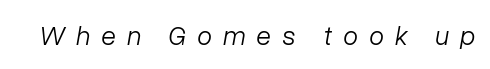
The image shows 27 px text type, italic (leaning right); set unusually wide letter spacing (+0.41 em), not underlined.
